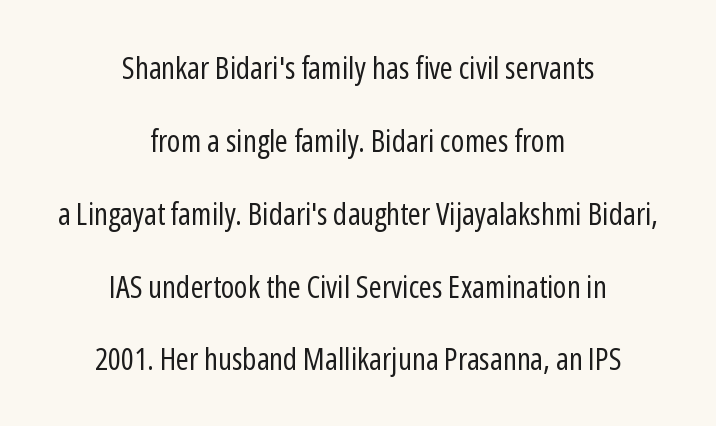
The lettering stays uniformly vertical, giving the passage a roman look. If you folded the block vertically in half, each line would mirror itself in length. Only glyphs here, with clear space below each row. Students, observe: this is what heavily led, spacious text looks like. Typographically, this falls in the sans-serif category.
